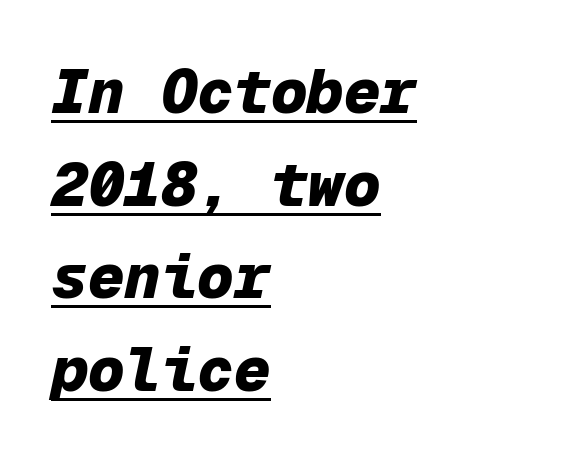
You could call the tracking neutral — neither tight nor loose. The rendering uses typewriter-style spacing with identical character cells. Notice how thick the strokes are: this is what a full bold looks like. Honestly, the row spacing looks completely unremarkable.
